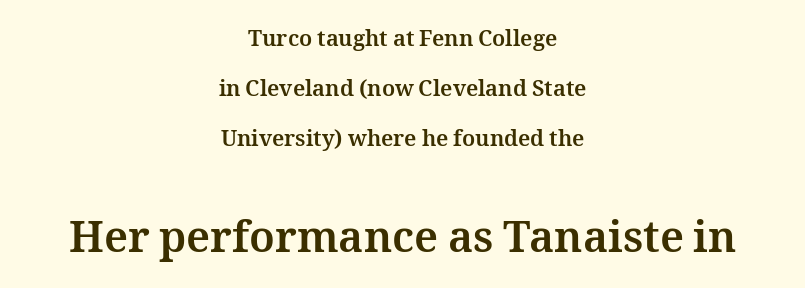
Summary of vertical rhythm: relaxed, with wide interline spacing. A centered setting, common on invitations and titles, is used for this passage. Does the lettering tilt? It doesn't — this is upright. Strokes here are thick enough to call this a true bold. Clear beneath every line of the passage.
